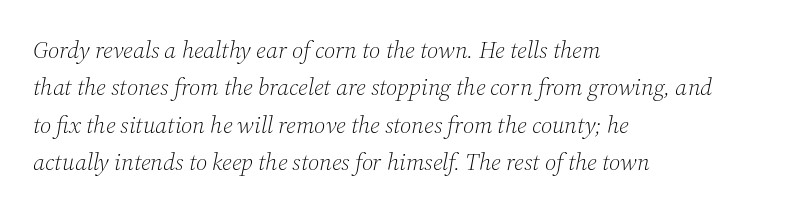
The passage shown leans; its letterforms are oblique. Underline: absent. Inter-character spacing is left at the font's built-in metrics. A quiet, ordinary-to-light weight characterises the typeface.
